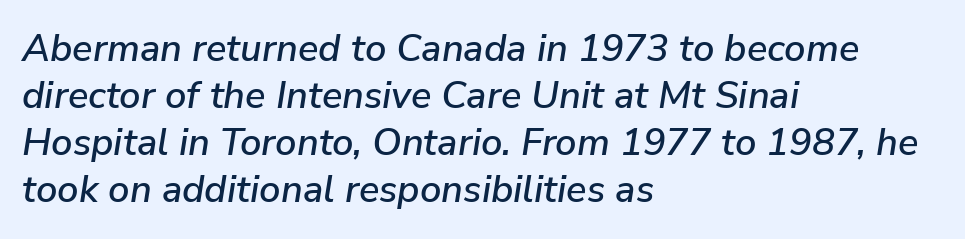
The image shows 38 px text type, italic (leaning right); set left-aligned, line spacing 1.24x, normal letter spacing, not underlined; low stroke contrast and a medium x-height.
